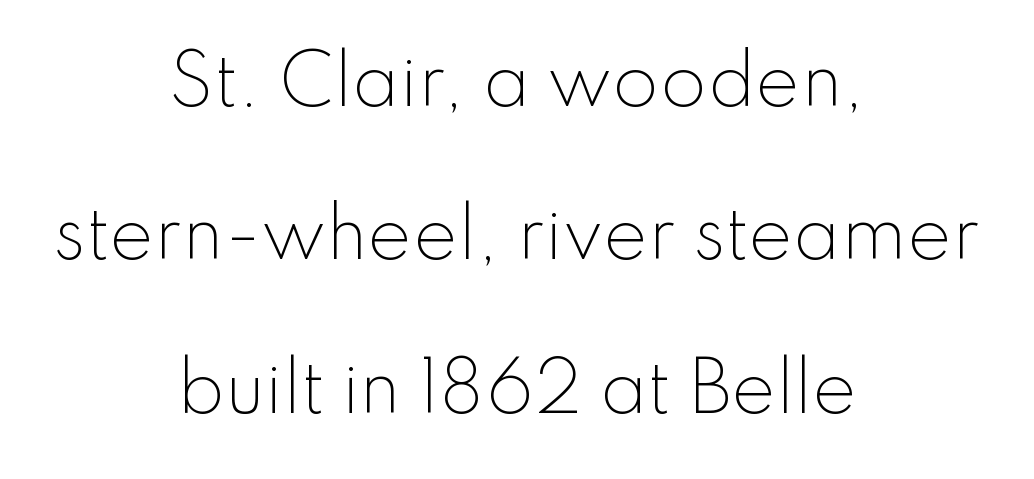
{"serif": "no", "italic": "no", "bold": "no", "weight": "light", "width": "normal", "stroke_contrast": "low", "x_height": "small", "monospaced": "no", "underline": "no", "align": "center", "line_spacing": "loose", "line_spacing_ratio": 2.29, "letter_spacing": "normal", "letter_spacing_em": 0.0, "glyph_px": 67}
